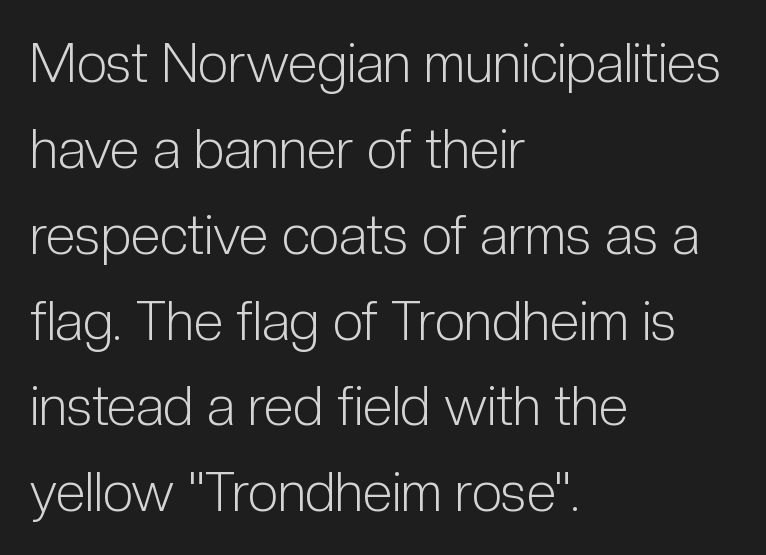
Quick note: not italic, upright. Horizontal alignment here is leftward, the default for most running prose. The rows are spaced the way most documents space them. Nothing unusual about the tracking: characters are spaced as the font intends.
